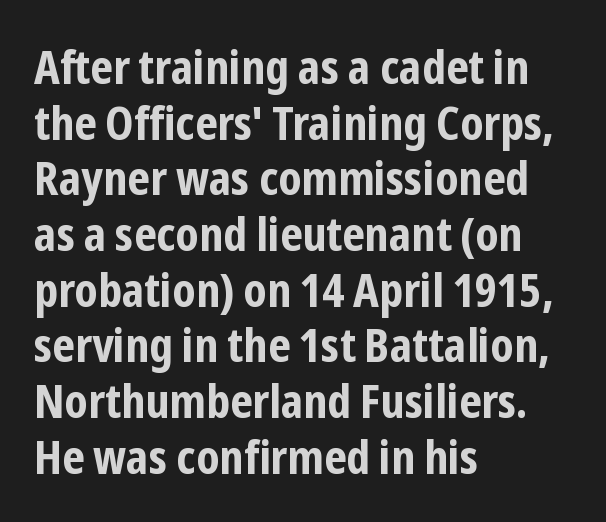
{"serif": "no", "italic": "no", "bold": "yes", "weight": "bold", "width": "condensed", "stroke_contrast": "low", "x_height": "medium", "monospaced": "no", "underline": "no", "align": "left", "line_spacing_ratio": 1.21, "letter_spacing": "normal", "letter_spacing_em": 0.0, "glyph_px": 46}
